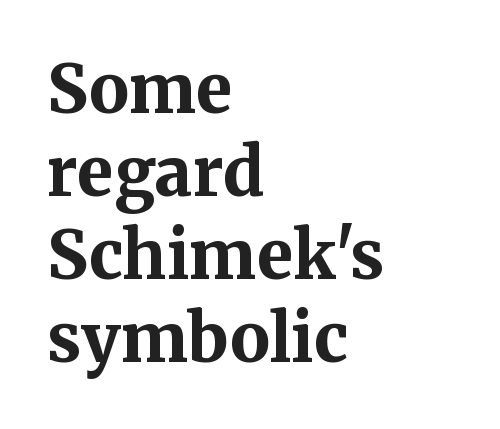
Think of a printed novel: that variable character pitch is what you see here. These lines are set flush left with a ragged right edge. You can tell it's not italic because the verticals are truly vertical. The text was rendered using a seriffed face with decorative stroke endings. Decoration check: the copy has no underline.
